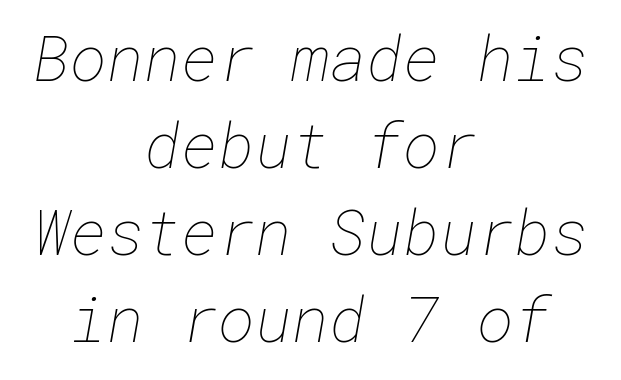
Only glyphs here, with clear space below each row. Baseline-to-baseline distance is the conventional proportion of letter height. No extra ink here — the face is not bold. Here the glyphs are tracked normally, forming tight word shapes.
